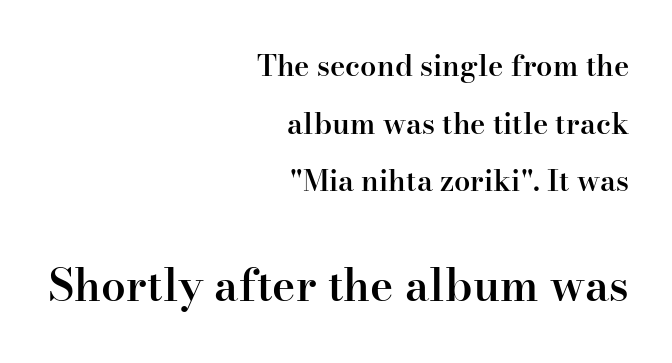
The image shows 44 px semibold serif type, upright; set right-aligned, loose line spacing (1.99x), normal letter spacing, not underlined; the second (bottom) block is 1.52x larger; high stroke contrast and a small x-height.
